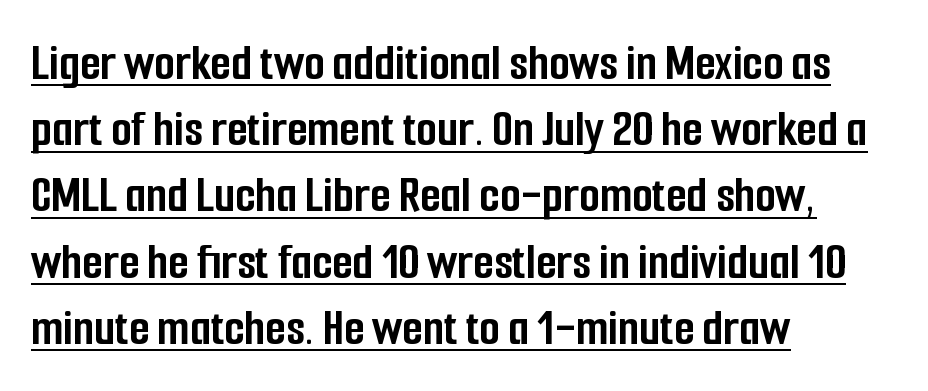
Is the type bold? Yes — the strokes are clearly thick and heavy. A baseline rule has been typeset under these characters. Is the block centered? No — it sits flush against the left margin. Line spacing here is normal. Posture: upright roman.
